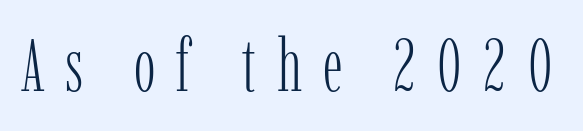
{"serif": "yes", "italic": "no", "bold": "no", "weight": "light", "width": "condensed", "stroke_contrast": "low", "x_height": "medium", "monospaced": "no", "underline": "no", "letter_spacing": "wide", "letter_spacing_em": 0.28, "glyph_px": 73}
